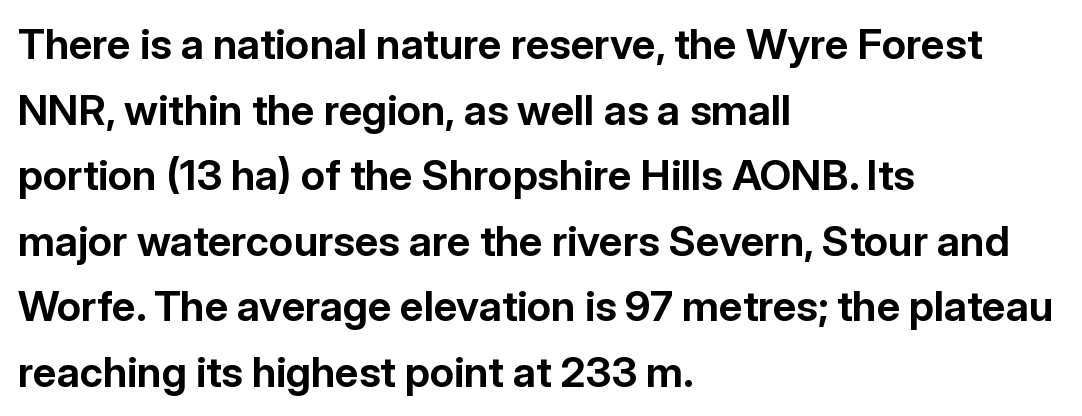
Q: Is the text bold? A: Yes.
Q: Is the text italic (slanted)? A: No, it is upright.
Q: Is the typeface a serif or a sans-serif typeface? A: Sans-serif.
Q: Is the text underlined? A: No.
Q: How is the paragraph aligned? A: Left-aligned.
Q: Is the spacing between letters normal or unusually wide? A: Normal.
Q: Is the spacing between lines tight, normal or loose? A: Normal.
Q: Width (condensed, normal, or wide)? A: Normal.
Q: Stroke contrast? A: Low.
Q: x-height? A: Medium.
Q: Monospaced? A: No.
